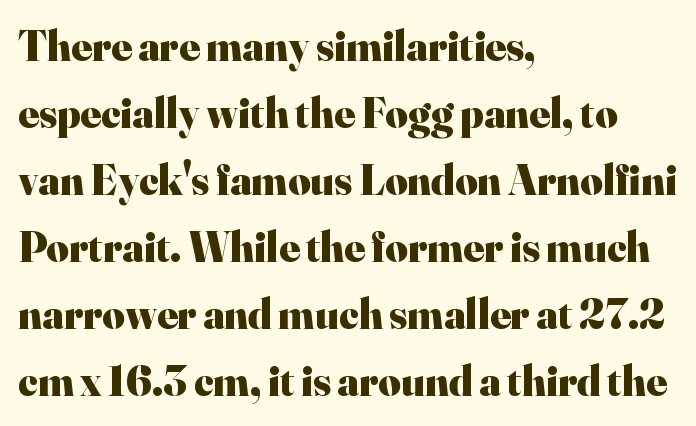
Q: Is the text bold? A: Yes.
Q: Is the text italic (slanted)? A: No, it is upright.
Q: Is the typeface a serif or a sans-serif typeface? A: Serif.
Q: Is the text underlined? A: No.
Q: How is the paragraph aligned? A: Left-aligned.
Q: Is the spacing between letters normal or unusually wide? A: Normal.
Q: Is the spacing between lines tight, normal or loose? A: Normal.
Q: Width (condensed, normal, or wide)? A: Normal.
Q: Stroke contrast? A: High.
Q: x-height? A: Small.
Q: Monospaced? A: No.
